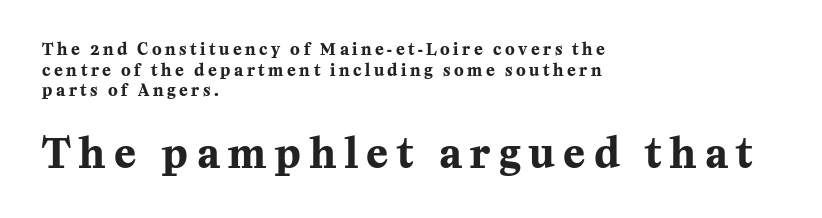
Q: Is the text bold? A: Yes.
Q: Is the text italic (slanted)? A: No, it is upright.
Q: Is the typeface a serif or a sans-serif typeface? A: Serif.
Q: Is the text underlined? A: No.
Q: How is the paragraph aligned? A: Left-aligned.
Q: Is the spacing between letters normal or unusually wide? A: Unusually wide.
Q: Is the spacing between lines tight, normal or loose? A: Normal.
Q: Which block of text is set in a larger size, the first (top) or the second (bottom)? A: The second (bottom) one.
Q: Width (condensed, normal, or wide)? A: Normal.
Q: Stroke contrast? A: Medium.
Q: x-height? A: Medium.
Q: Monospaced? A: No.
